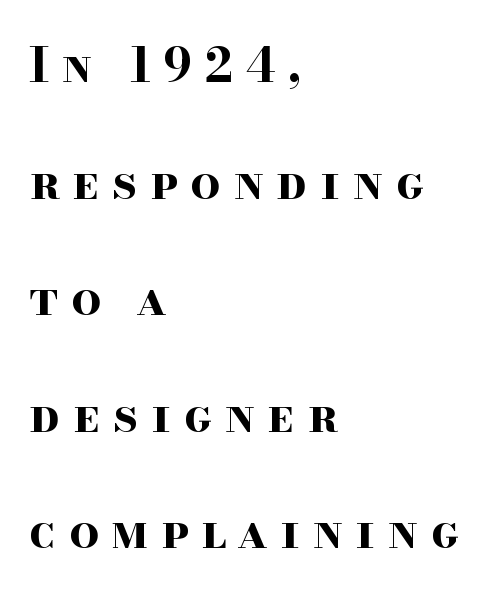
Q: Is the text bold? A: Yes.
Q: Is the text italic (slanted)? A: No, it is upright.
Q: Is the typeface a serif or a sans-serif typeface? A: Serif.
Q: Is the text underlined? A: No.
Q: How is the paragraph aligned? A: Left-aligned.
Q: Is the spacing between letters normal or unusually wide? A: Unusually wide.
Q: Is the spacing between lines tight, normal or loose? A: Loose.
Q: Width (condensed, normal, or wide)? A: Wide.
Q: Stroke contrast? A: High.
Q: x-height? A: Small.
Q: Monospaced? A: No.
